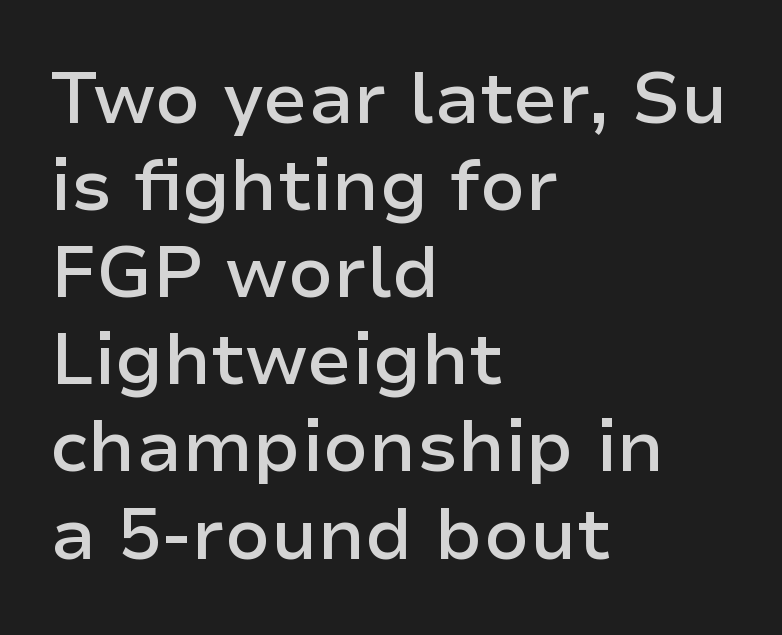
Q: Is the text bold? A: Semi-bold.
Q: Is the text italic (slanted)? A: No, it is upright.
Q: Is the typeface a serif or a sans-serif typeface? A: Sans-serif.
Q: Is the text underlined? A: No.
Q: How is the paragraph aligned? A: Left-aligned.
Q: Is the spacing between letters normal or unusually wide? A: Normal.
Q: Width (condensed, normal, or wide)? A: Normal.
Q: Stroke contrast? A: Low.
Q: x-height? A: Medium.
Q: Monospaced? A: No.
